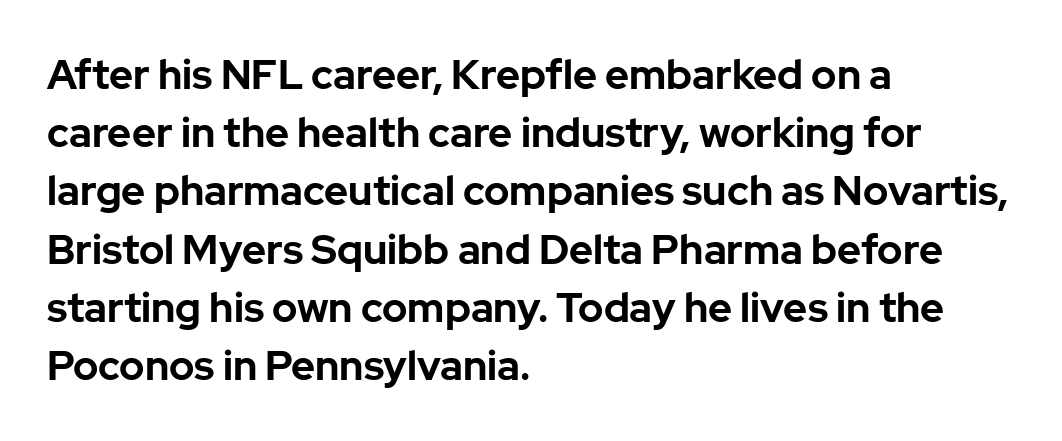
{"serif": "no", "italic": "no", "bold": "yes", "weight": "bold", "width": "normal", "stroke_contrast": "low", "x_height": "medium", "monospaced": "no", "underline": "no", "align": "left", "line_spacing": "normal", "line_spacing_ratio": 1.42, "letter_spacing": "normal", "letter_spacing_em": 0.0, "glyph_px": 41}
